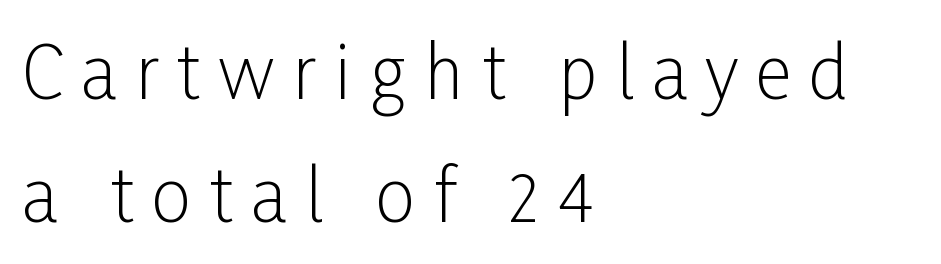
{"serif": "no", "italic": "no", "bold": "no", "weight": "light", "width": "condensed", "stroke_contrast": "low", "x_height": "medium", "monospaced": "no", "underline": "no", "align": "left", "line_spacing_ratio": 1.73, "letter_spacing": "wide", "letter_spacing_em": 0.26, "glyph_px": 71}
